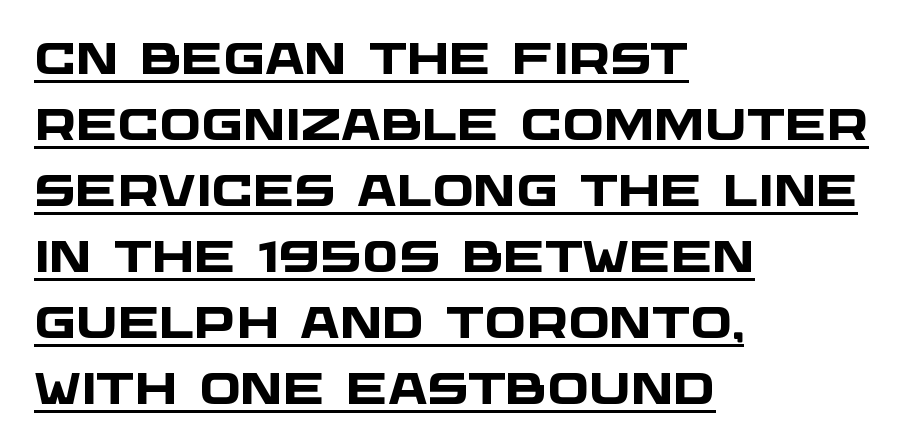
The image shows 44 px heavy, wide sans-serif type; set left-aligned, normal line spacing (1.5x), normal letter spacing, underlined; low stroke contrast and a large x-height.
